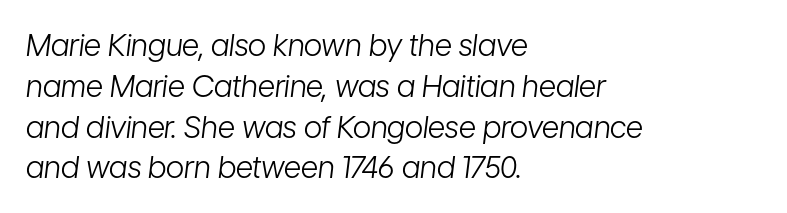
{"italic": "yes", "lean": "right", "slant_degrees": 7, "bold": "no", "weight": "light", "width": "condensed", "stroke_contrast": "low", "x_height": "medium", "monospaced": "no", "underline": "no", "align": "left", "line_spacing": "normal", "line_spacing_ratio": 1.36, "letter_spacing": "normal", "letter_spacing_em": 0.0, "glyph_px": 30}
